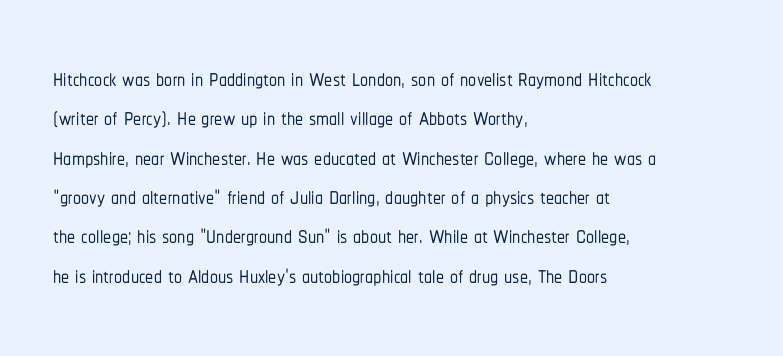
The face used here is rendered with its standard letterfit. Unlike a traditional serif, this face leaves its strokes unadorned. Every row of glyphs begins at an identical x-position on the left. Plain, unruled lines of type.
